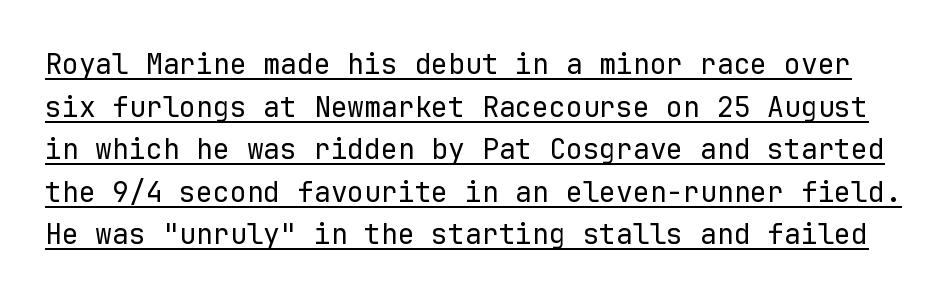
Students, observe the line beneath the letters — that is underlining. A sans-serif font was chosen for this passage. Note the uniform advance width — an 'i' takes as much space as an 'm'. The passage shown is not bold in any degree.
